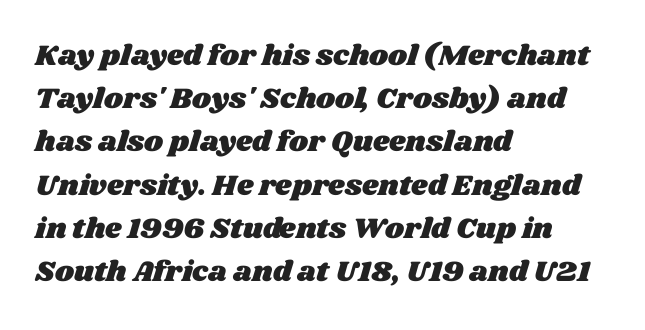
The image shows 29 px wide type; set left-aligned, normal line spacing (1.49x), normal letter spacing, not underlined; medium stroke contrast and a large x-height.
